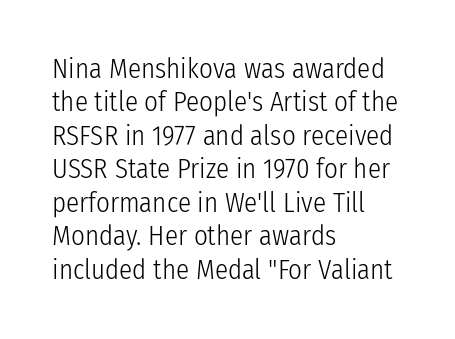
No letter is thick-stroked: the sample isn't bold. This rendering leaves character spacing at its baseline value. A bare baseline throughout the passage. Line beginnings align vertically; line endings do not. This sample uses an upright cut, with every glyph sitting square on the baseline.
